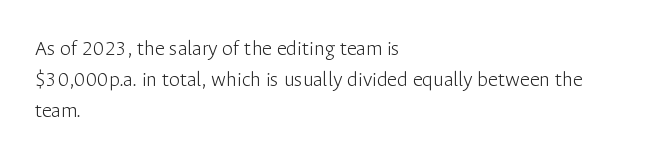
Summary of vertical rhythm: regular, with standard interline spacing. Short note: letters normally spaced. The font's upright variant was chosen for this text. Casual observation: everything's shoved over to the left.
